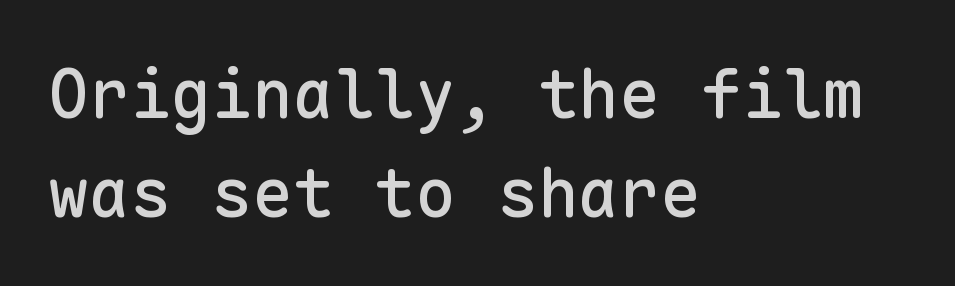
Q: Is the text italic (slanted)? A: No, it is upright.
Q: Is the typeface a serif or a sans-serif typeface? A: Sans-serif.
Q: Is the text underlined? A: No.
Q: How is the paragraph aligned? A: Left-aligned.
Q: Is the spacing between letters normal or unusually wide? A: Normal.
Q: Is the spacing between lines tight, normal or loose? A: Normal.
Q: Width (condensed, normal, or wide)? A: Normal.
Q: Stroke contrast? A: Low.
Q: x-height? A: Medium.
Q: Monospaced? A: Yes.
